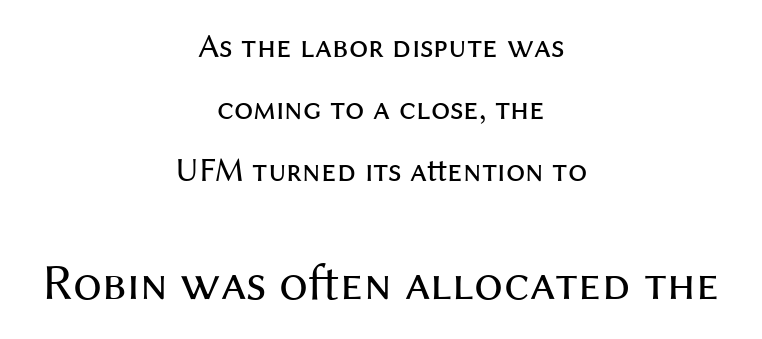
Unlike a traditional serif, this face leaves its strokes unadorned. Characters follow at the spacing the type designer built in. This is roman type, the default non-slanted kind. Unmarked baselines from the first word to the last.
